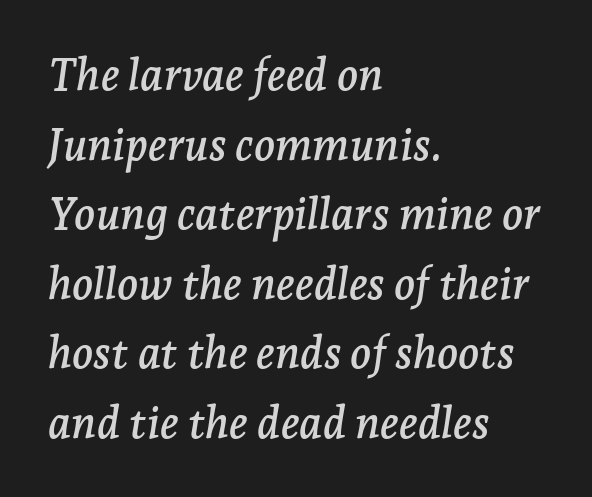
Compared with a centered layout, this one pins lines to the left instead. Yep, those are serifs on the letters. Spacing verdict: proportional, widths tailored to each character. The rendering keeps characters at their native spacing. Slant detected: the letters are inclined. The string is rendered with underlining switched off.
